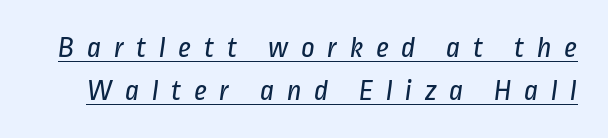
Q: Is the text bold? A: No.
Q: Is the typeface a serif or a sans-serif typeface? A: Sans-serif.
Q: Is the text underlined? A: Yes.
Q: Is the spacing between letters normal or unusually wide? A: Unusually wide.
Q: Is the spacing between lines tight, normal or loose? A: Normal.
Q: Width (condensed, normal, or wide)? A: Condensed.
Q: Stroke contrast? A: Low.
Q: x-height? A: Medium.
Q: Monospaced? A: No.
